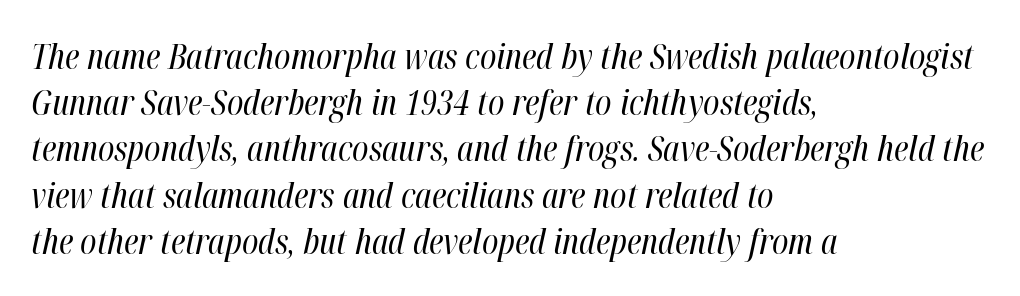
Q: Is the text bold? A: No.
Q: Is the text italic (slanted)? A: Yes, it leans right by about 12 degrees.
Q: Is the text underlined? A: No.
Q: How is the paragraph aligned? A: Left-aligned.
Q: Is the spacing between letters normal or unusually wide? A: Normal.
Q: Is the spacing between lines tight, normal or loose? A: Normal.
Q: Width (condensed, normal, or wide)? A: Condensed.
Q: Stroke contrast? A: High.
Q: x-height? A: Medium.
Q: Monospaced? A: No.
